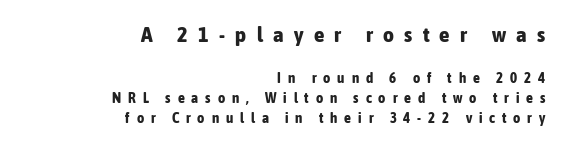
The image shows 21 px bold type, upright; set right-aligned, normal line spacing (1.43x), unusually wide letter spacing (+0.49 em), not underlined; the first (top) block is 1.5x larger.
